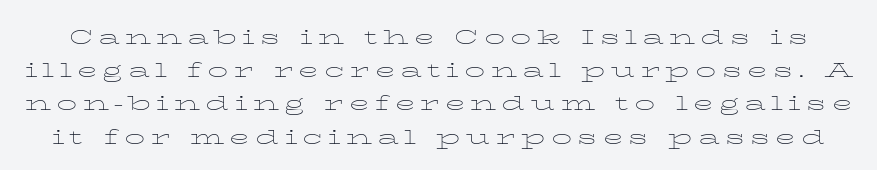
The specimen reads as upright at a glance. Stroke thickness stays within the range of a standard reading face or lighter. The glyphs are unaccompanied by any horizontal stroke below them.
